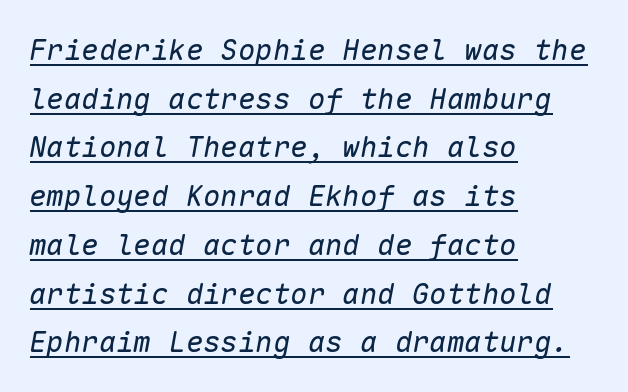
Every row of glyphs begins at an identical x-position on the left. Regarding leading, the lines here are spaced in the standard way. You could call the tracking neutral — neither tight nor loose. Is there an underline? Yes — a line sits under the letters. Does the lettering tilt? It does — this is italic. No letter is thick-stroked: the sample isn't bold.
